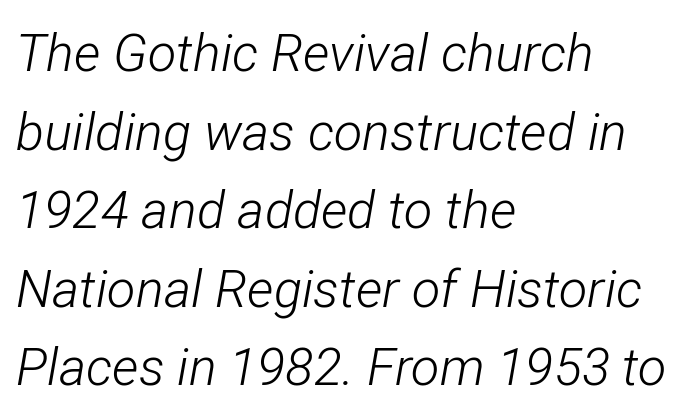
The face used here is proportionally spaced, like ordinary book or web type. The space directly below the letters is spotless. Italic: yes, the glyphs are oblique. The letters sit at their default tracking, neither squeezed nor spread. The characters are drawn with everyday or finer stroke widths. Quick note: interline space is typical.
